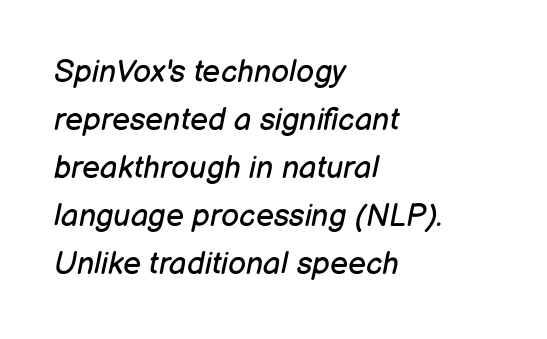
Q: Is the text bold? A: No.
Q: Is the text italic (slanted)? A: Yes, it leans right by about 12 degrees.
Q: Is the text underlined? A: No.
Q: How is the paragraph aligned? A: Left-aligned.
Q: Is the spacing between letters normal or unusually wide? A: Normal.
Q: Is the spacing between lines tight, normal or loose? A: Normal.
Q: Width (condensed, normal, or wide)? A: Normal.
Q: Stroke contrast? A: Low.
Q: x-height? A: Medium.
Q: Monospaced? A: No.
